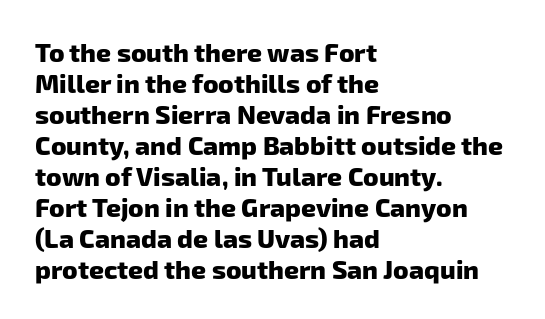
The image shows 26 px bold type; set left-aligned, line spacing 1.19x, normal letter spacing, not underlined.
